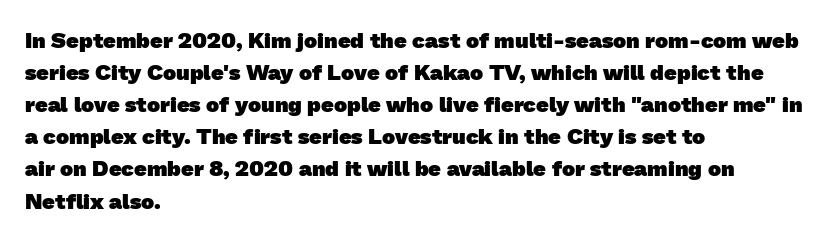
Q: Is the text bold? A: Yes.
Q: Is the text underlined? A: No.
Q: How is the paragraph aligned? A: Left-aligned.
Q: Is the spacing between letters normal or unusually wide? A: Normal.
Q: Is the spacing between lines tight, normal or loose? A: Normal.
